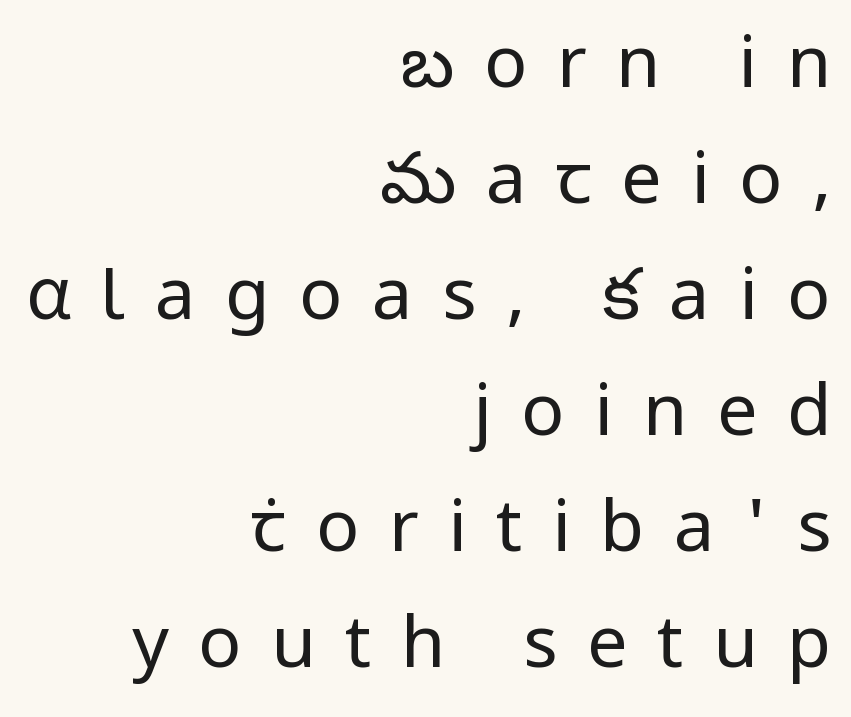
{"serif": "no", "italic": "no", "bold": "no", "weight": "regular", "width": "normal", "stroke_contrast": "low", "x_height": "medium", "monospaced": "no", "underline": "no", "align": "right", "line_spacing": "normal", "line_spacing_ratio": 1.61, "letter_spacing": "wide", "letter_spacing_em": 0.41, "glyph_px": 72}
